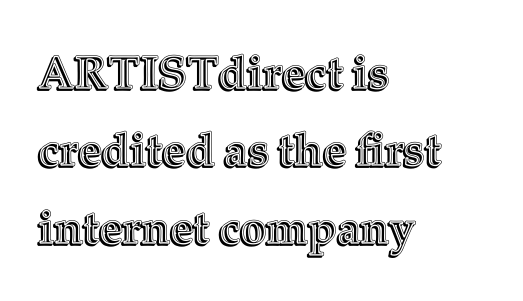
Q: Is the text italic (slanted)? A: No, it is upright.
Q: Is the text underlined? A: No.
Q: How is the paragraph aligned? A: Left-aligned.
Q: Is the spacing between letters normal or unusually wide? A: Normal.
Q: Is the spacing between lines tight, normal or loose? A: Normal.
Q: Width (condensed, normal, or wide)? A: Normal.
Q: x-height? A: Medium.
Q: Monospaced? A: No.
